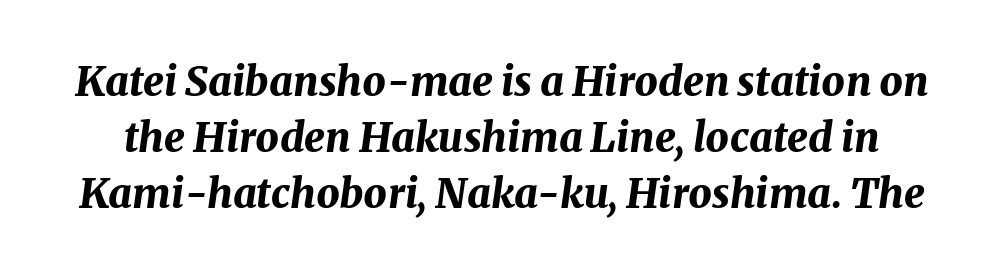
The image shows 41 px bold type, italic (leaning right); set normal line spacing (1.36x), normal letter spacing, not underlined; medium stroke contrast and a medium x-height.
